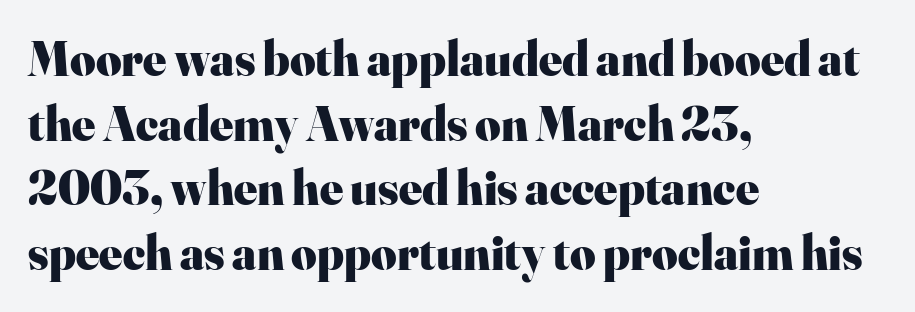
Q: Is the text bold? A: Yes.
Q: Is the text italic (slanted)? A: No, it is upright.
Q: Is the typeface a serif or a sans-serif typeface? A: Serif.
Q: Is the text underlined? A: No.
Q: How is the paragraph aligned? A: Left-aligned.
Q: Is the spacing between letters normal or unusually wide? A: Normal.
Q: Is the spacing between lines tight, normal or loose? A: Normal.
Q: Width (condensed, normal, or wide)? A: Normal.
Q: Stroke contrast? A: High.
Q: x-height? A: Small.
Q: Monospaced? A: No.
